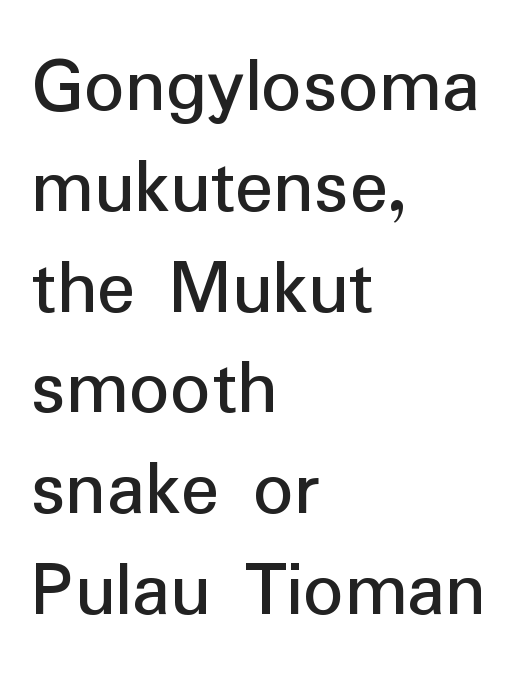
Q: Is the text bold? A: No.
Q: Is the text italic (slanted)? A: No, it is upright.
Q: Is the typeface a serif or a sans-serif typeface? A: Sans-serif.
Q: Is the text underlined? A: No.
Q: How is the paragraph aligned? A: Left-aligned.
Q: Is the spacing between letters normal or unusually wide? A: Normal.
Q: Is the spacing between lines tight, normal or loose? A: Normal.
Q: Width (condensed, normal, or wide)? A: Normal.
Q: Stroke contrast? A: Low.
Q: x-height? A: Medium.
Q: Monospaced? A: No.
